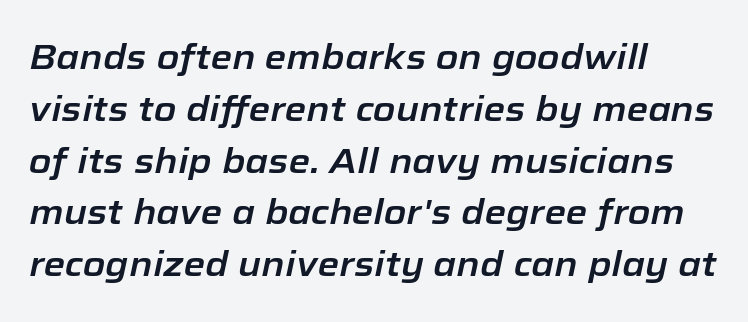
The rendering anchors every line to the left-hand side. Compared with typical body copy, the letter spacing here is the same. Compared with typical paragraphs, the rows here are spaced about the same. Is this a fixed-width face? No — the glyphs have proportional, varying widths. Glance below the letters and you will spot only blank space.
